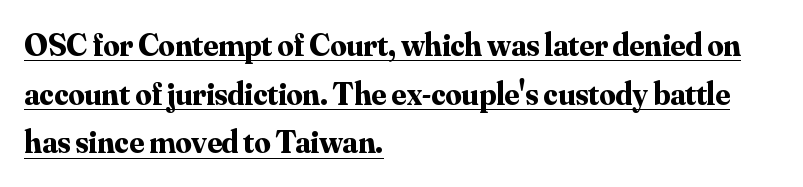
Evenly set lines give the paragraph a standard silhouette. Think of a printed novel: that variable character pitch is what you see here. Each line of the rendering has a horizontal stroke beneath the glyphs. Notice how the stems are strictly vertical — no italics here. Does the weight exceed regular? Yes, all the way to bold. A typesetter would label this face a serif.
